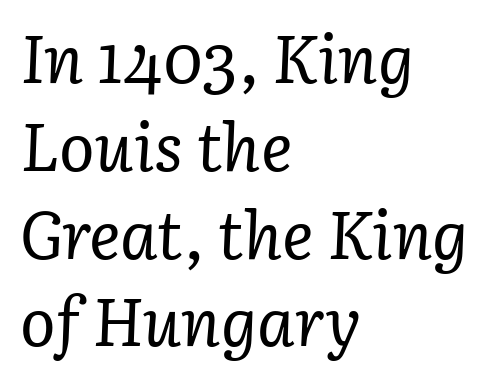
The image shows 66 px regular-weight serif type, italic (leaning right); set left-aligned, normal line spacing (1.33x), normal letter spacing, not underlined; low stroke contrast and a medium x-height.
